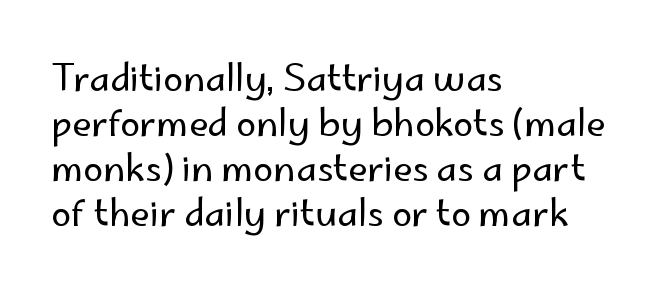
{"serif": "no", "italic": "no", "bold": "no", "weight": "regular", "width": "normal", "stroke_contrast": "low", "x_height": "small", "monospaced": "no", "underline": "no", "align": "left", "line_spacing": "normal", "line_spacing_ratio": 1.25, "letter_spacing": "normal", "letter_spacing_em": 0.0, "glyph_px": 36}
